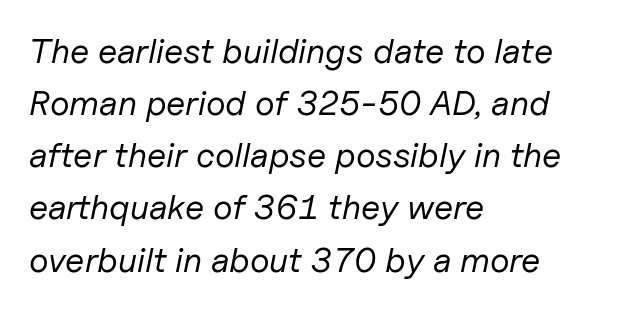
Q: Is the text bold? A: No.
Q: Is the text italic (slanted)? A: Yes, it leans right by about 11 degrees.
Q: Is the text underlined? A: No.
Q: How is the paragraph aligned? A: Left-aligned.
Q: Is the spacing between letters normal or unusually wide? A: Normal.
Q: Is the spacing between lines tight, normal or loose? A: Normal.
Q: Width (condensed, normal, or wide)? A: Normal.
Q: Stroke contrast? A: Low.
Q: x-height? A: Medium.
Q: Monospaced? A: No.
